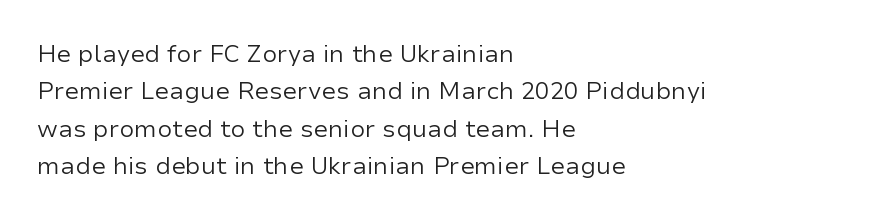
Evenly set lines give the paragraph a standard silhouette. Here the glyphs are tracked normally, forming tight word shapes. Rule under the text: the space is simply empty. Italic? Not at all — the glyphs are vertical. These glyphs show unthickened strokes, regular width or finer.
